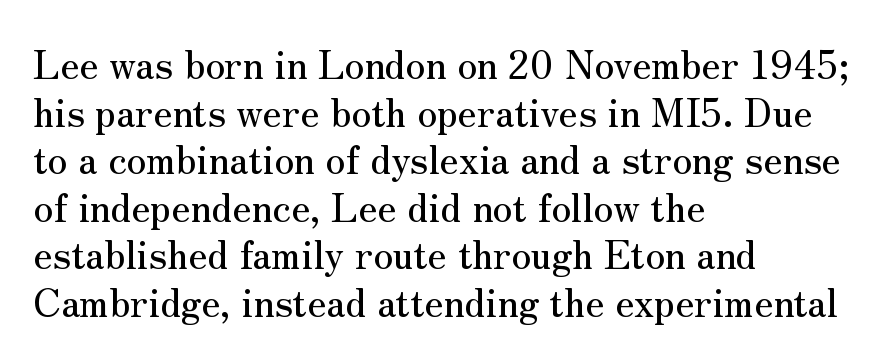
Q: Is the text italic (slanted)? A: No, it is upright.
Q: Is the typeface a serif or a sans-serif typeface? A: Serif.
Q: Is the text underlined? A: No.
Q: How is the paragraph aligned? A: Left-aligned.
Q: Is the spacing between letters normal or unusually wide? A: Normal.
Q: Width (condensed, normal, or wide)? A: Normal.
Q: Stroke contrast? A: Medium.
Q: x-height? A: Small.
Q: Monospaced? A: No.
